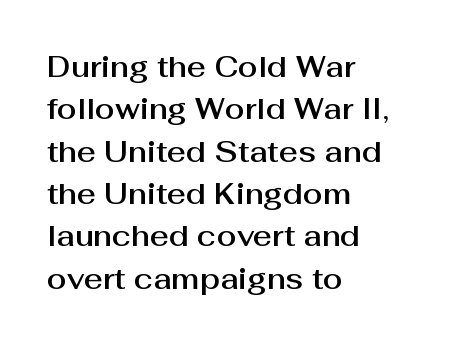
How would I describe the line gaps? Plain and ordinary. Looks like regular typesetting: each glyph gets only the width it needs. Classification — sans serif. Observe the ordinary spacing: letters are neighbours, not strangers. All the whitespace from short lines collects on the right.
